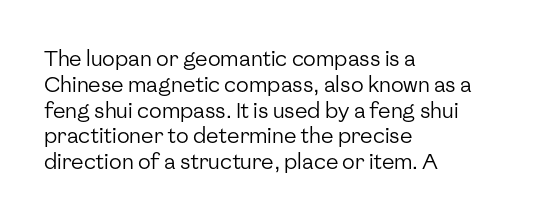
{"italic": "no", "bold": "no", "underline": "no", "align": "left", "line_spacing_ratio": 1.23, "letter_spacing": "normal", "letter_spacing_em": 0.0, "glyph_px": 21}
